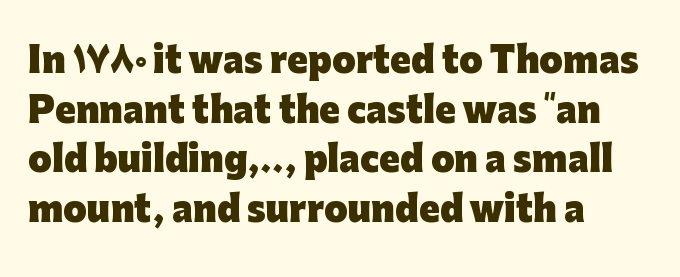
{"serif": "no", "italic": "no", "bold": "yes", "weight": "heavy", "width": "normal", "stroke_contrast": "low", "x_height": "medium", "monospaced": "no", "underline": "no", "align": "left", "line_spacing": "normal", "line_spacing_ratio": 1.46, "letter_spacing": "normal", "letter_spacing_em": 0.0, "glyph_px": 34}
